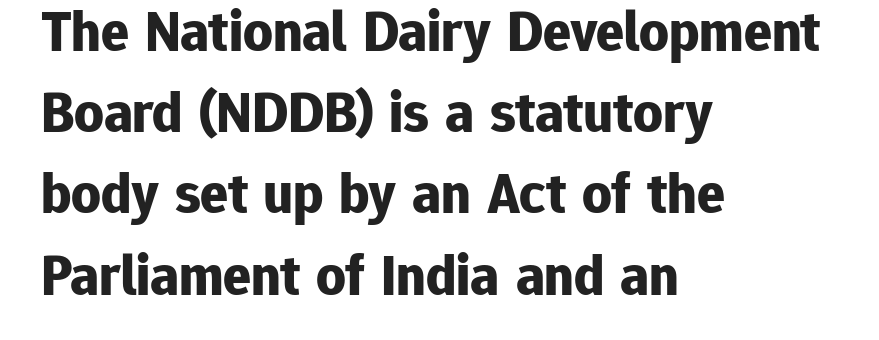
A classic flush-left, rag-right setting is used for this passage. This rendering employs a face without finishing strokes, i.e., a sans-serif. Just letters on the line, the space beneath them empty. Here the designer chose a conventional face with non-uniform glyph widths. Designer's note — italics off, roman on.
